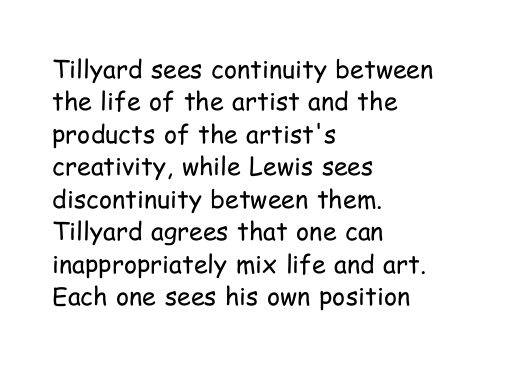
{"italic": "no", "bold": "no", "underline": "no", "align": "left", "line_spacing": "normal", "line_spacing_ratio": 1.3, "letter_spacing": "normal", "letter_spacing_em": 0.0, "glyph_px": 25}
